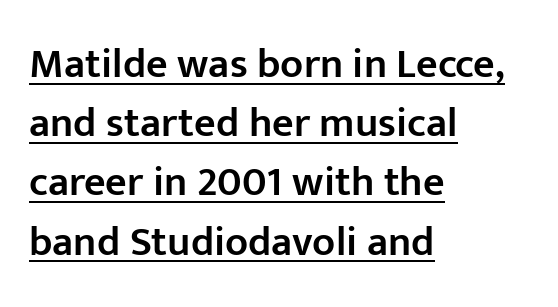
{"serif": "no", "italic": "no", "bold": "semi", "weight": "semibold", "width": "normal", "stroke_contrast": "low", "x_height": "medium", "monospaced": "no", "underline": "yes", "align": "left", "line_spacing": "normal", "line_spacing_ratio": 1.41, "letter_spacing": "normal", "letter_spacing_em": 0.0, "glyph_px": 42}
